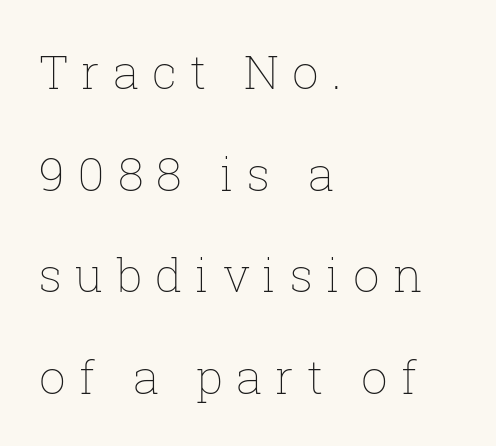
This rendering uses left alignment, leaving the right contour irregular. Characters follow at a spacing far wider than the type designer built in. The characters are drawn with everyday or finer stroke widths. Students, observe: this is what heavily led, spacious text looks like. This is roman type, the default non-slanted kind. A clean baseline with only descenders dipping below it.
